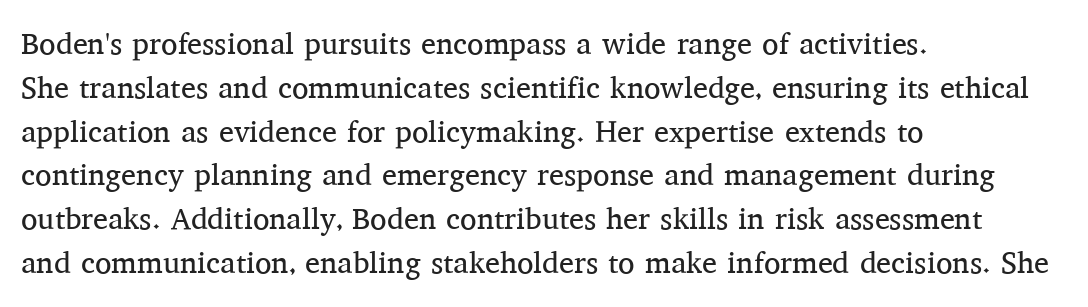
The zone under the glyphs is completely vacant. Ink coverage per letter is moderate at most. Students, observe: this is what conventionally led text looks like. Vertical strokes here are truly vertical.
